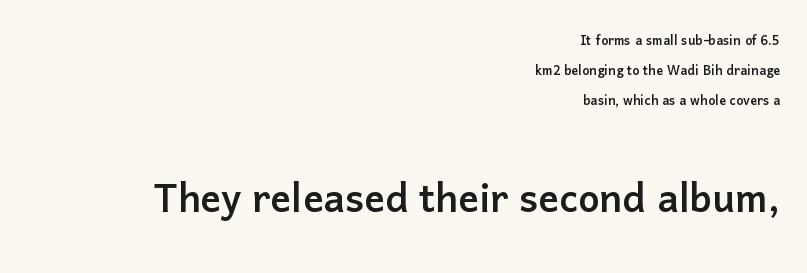
Q: Is the text italic (slanted)? A: No, it is upright.
Q: Is the typeface a serif or a sans-serif typeface? A: Sans-serif.
Q: Is the text underlined? A: No.
Q: How is the paragraph aligned? A: Right-aligned.
Q: Is the spacing between letters normal or unusually wide? A: Normal.
Q: Which block of text is set in a larger size, the first (top) or the second (bottom)? A: The second (bottom) one.
Q: Width (condensed, normal, or wide)? A: Normal.
Q: Stroke contrast? A: Low.
Q: x-height? A: Medium.
Q: Monospaced? A: No.
